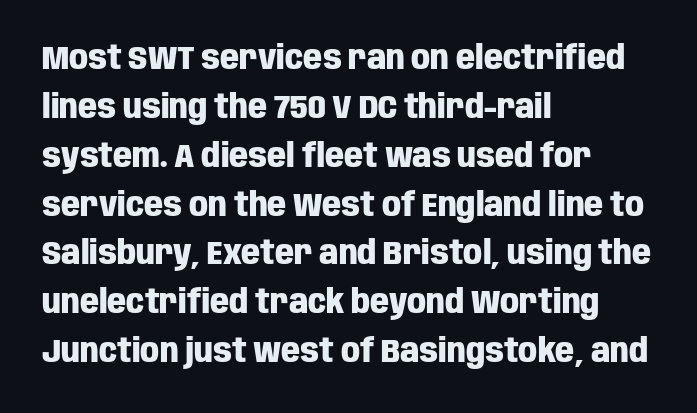
Q: Is the text bold? A: Yes.
Q: Is the text italic (slanted)? A: No, it is upright.
Q: Is the typeface a serif or a sans-serif typeface? A: Sans-serif.
Q: Is the text underlined? A: No.
Q: How is the paragraph aligned? A: Left-aligned.
Q: Is the spacing between letters normal or unusually wide? A: Normal.
Q: Is the spacing between lines tight, normal or loose? A: Normal.
Q: Width (condensed, normal, or wide)? A: Condensed.
Q: Stroke contrast? A: Low.
Q: x-height? A: Large.
Q: Monospaced? A: No.
